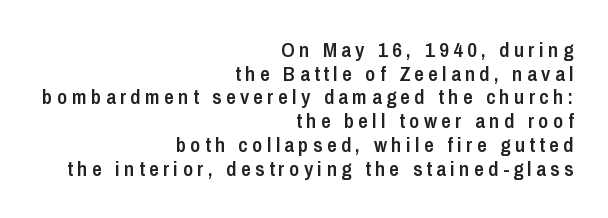
Q: Is the text bold? A: Semi-bold.
Q: Is the text italic (slanted)? A: No, it is upright.
Q: Is the text underlined? A: No.
Q: How is the paragraph aligned? A: Right-aligned.
Q: Is the spacing between letters normal or unusually wide? A: Unusually wide.
Q: Is the spacing between lines tight, normal or loose? A: Tight.
